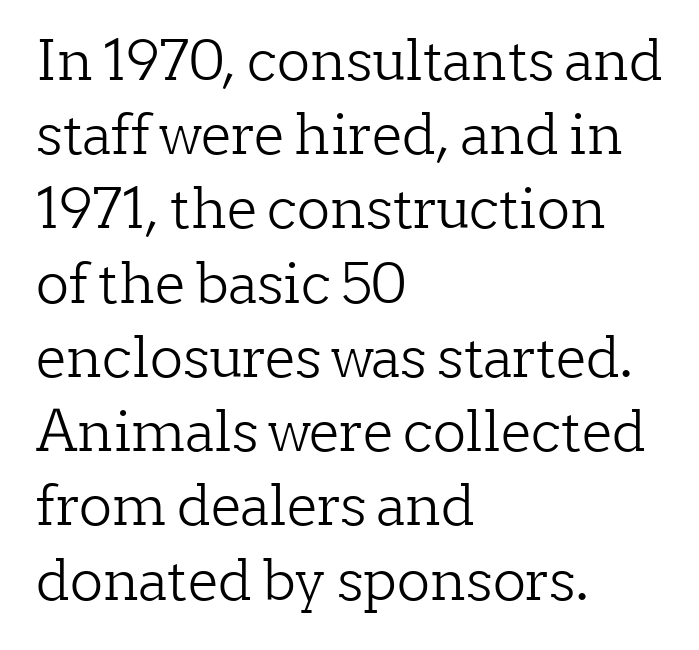
{"serif": "yes", "italic": "no", "bold": "no", "weight": "light", "width": "normal", "stroke_contrast": "low", "x_height": "medium", "monospaced": "no", "underline": "no", "align": "left", "line_spacing": "normal", "line_spacing_ratio": 1.35, "letter_spacing": "normal", "letter_spacing_em": 0.0, "glyph_px": 55}
